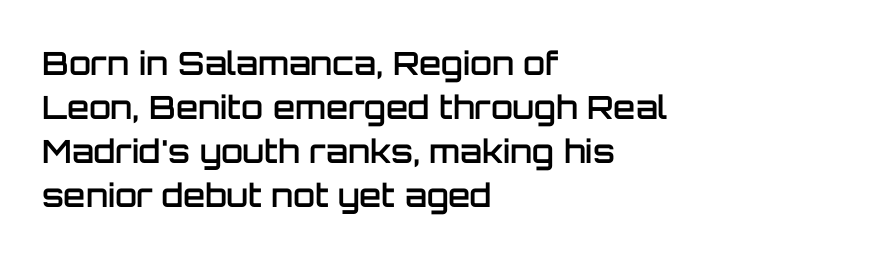
The image shows 32 px semibold sans-serif type, upright; set left-aligned, normal line spacing (1.37x), normal letter spacing, not underlined; low stroke contrast and a large x-height.
